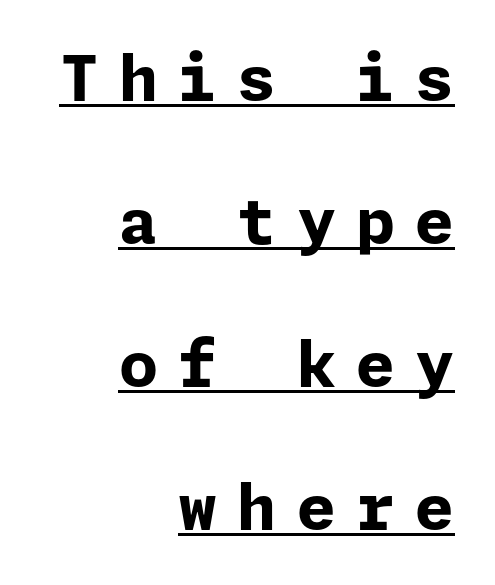
The image shows 63 px bold sans-serif type, upright; set right-aligned, loose line spacing (2.27x), unusually wide letter spacing (+0.32 em), underlined; low stroke contrast and a medium x-height.
